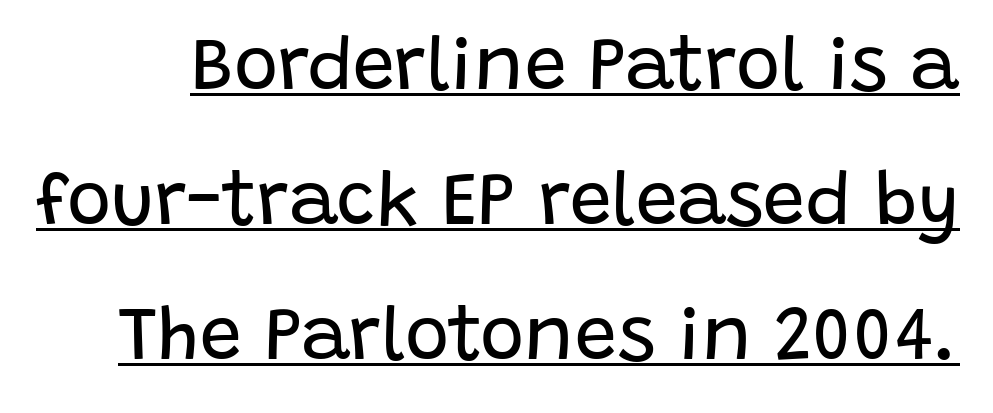
{"serif": "no", "italic": "no", "bold": "no", "weight": "regular", "width": "normal", "stroke_contrast": "low", "x_height": "large", "monospaced": "no", "underline": "yes", "line_spacing_ratio": 1.8, "letter_spacing": "normal", "letter_spacing_em": 0.0, "glyph_px": 75}
